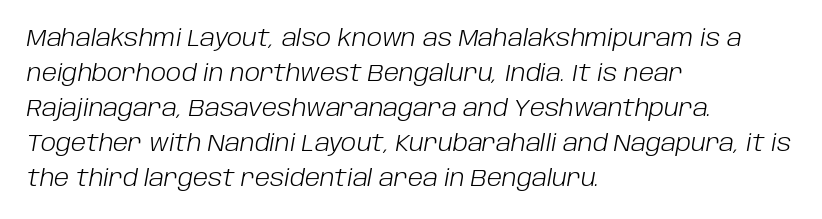
Q: Is the text bold? A: No.
Q: Is the text italic (slanted)? A: Yes, it leans right by about 10 degrees.
Q: Is the text underlined? A: No.
Q: How is the paragraph aligned? A: Left-aligned.
Q: Is the spacing between letters normal or unusually wide? A: Normal.
Q: Is the spacing between lines tight, normal or loose? A: Normal.
